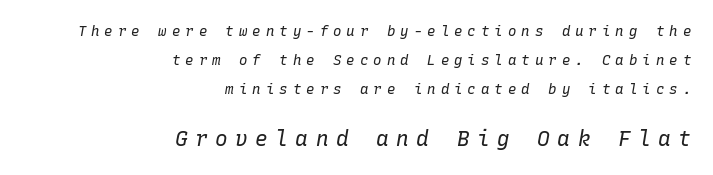
Horizontal bands of white between lines are thick stripes. The font is comparable to plain body text, perhaps lighter. The space beneath each line is pristine and unruled. The type is letterspaced generously, with wide tracking.
